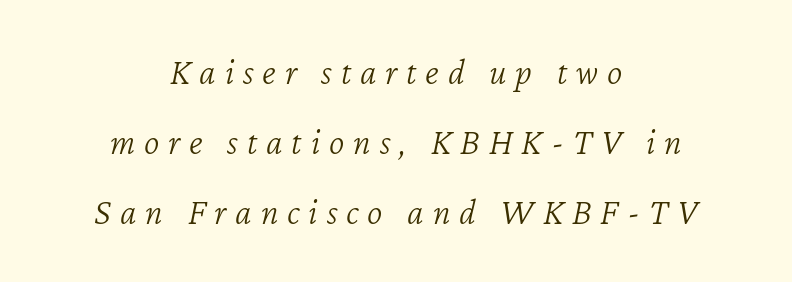
The image shows 37 px light type, italic (leaning right); set centered, line spacing 1.89x, unusually wide letter spacing (+0.24 em), not underlined; low stroke contrast and a medium x-height.
